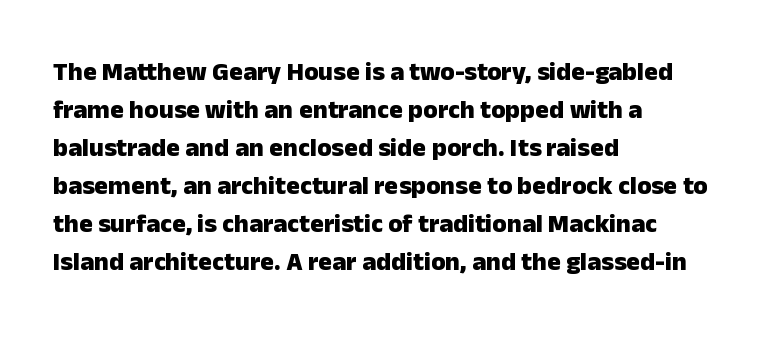
{"italic": "no", "bold": "yes", "underline": "no", "align": "left", "line_spacing": "normal", "line_spacing_ratio": 1.46, "letter_spacing": "normal", "letter_spacing_em": 0.0, "glyph_px": 26}
